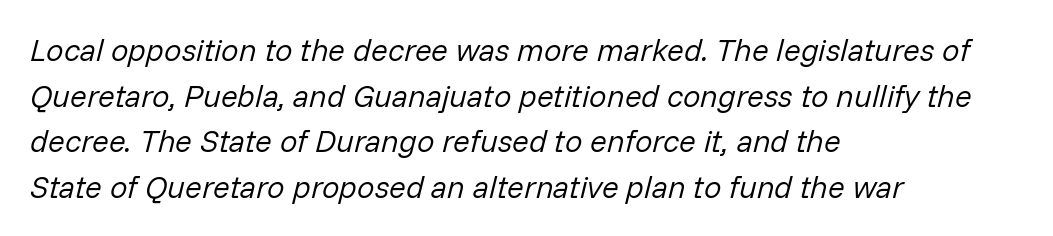
{"italic": "yes", "lean": "right", "slant_degrees": 14, "bold": "no", "weight": "regular", "width": "normal", "stroke_contrast": "low", "x_height": "medium", "monospaced": "no", "underline": "no", "align": "left", "line_spacing": "normal", "line_spacing_ratio": 1.47, "letter_spacing": "normal", "letter_spacing_em": 0.0, "glyph_px": 31}
